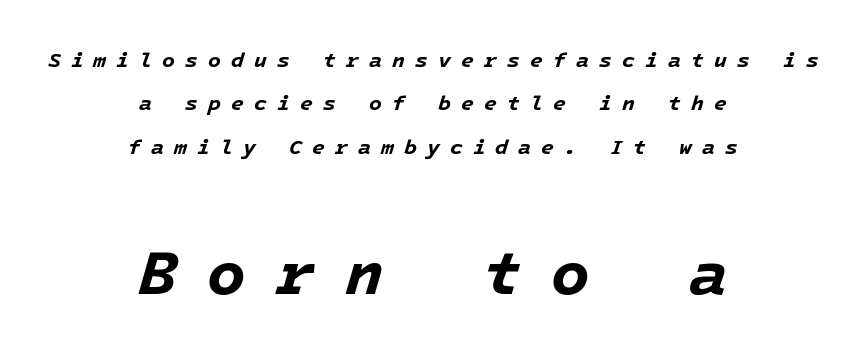
Notice the wide empty band between every row — that's loose leading. Caption: expanded tracking, letters set apart. Characters are canted at an angle relative to the baseline's perpendicular. Only glyphs here, with clear space below each row. Heft: maximum for text — a bold.
